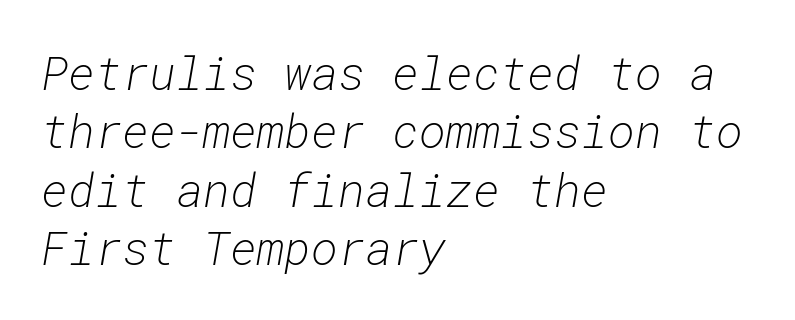
{"italic": "yes", "lean": "right", "slant_degrees": 10, "bold": "no", "weight": "light", "width": "normal", "stroke_contrast": "low", "x_height": "medium", "monospaced": "yes", "underline": "no", "align": "left", "line_spacing": "normal", "line_spacing_ratio": 1.27, "letter_spacing": "normal", "letter_spacing_em": 0.0, "glyph_px": 46}
